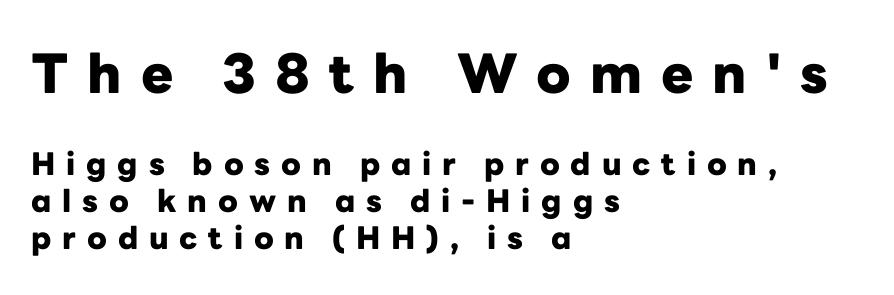
Q: Is the text bold? A: Yes.
Q: Is the text italic (slanted)? A: No, it is upright.
Q: Is the typeface a serif or a sans-serif typeface? A: Sans-serif.
Q: Is the text underlined? A: No.
Q: How is the paragraph aligned? A: Left-aligned.
Q: Is the spacing between letters normal or unusually wide? A: Unusually wide.
Q: Which block of text is set in a larger size, the first (top) or the second (bottom)? A: The first (top) one.
Q: Width (condensed, normal, or wide)? A: Normal.
Q: Stroke contrast? A: Low.
Q: x-height? A: Medium.
Q: Monospaced? A: No.
